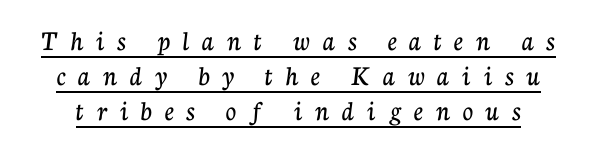
Old-style or modern, the face here clearly has serifs. Think of a printed novel: that variable character pitch is what you see here. Does a line run under the words? Yes, clearly. The rendering inserts visible extra space after every character.
